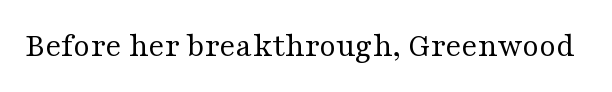
{"serif": "yes", "italic": "no", "bold": "no", "weight": "regular", "width": "wide", "stroke_contrast": "medium", "x_height": "medium", "monospaced": "no", "underline": "no", "letter_spacing": "normal", "letter_spacing_em": 0.0, "glyph_px": 34}
